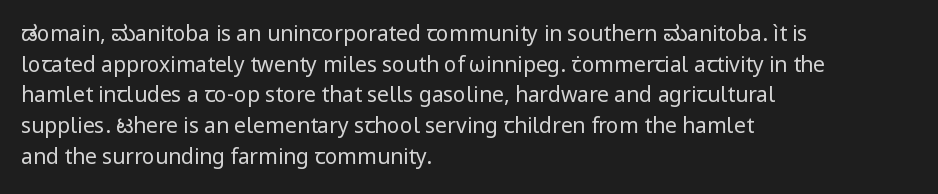
{"italic": "no", "bold": "no", "underline": "no", "align": "left", "line_spacing": "normal", "line_spacing_ratio": 1.46, "letter_spacing": "normal", "letter_spacing_em": 0.0, "glyph_px": 21}
